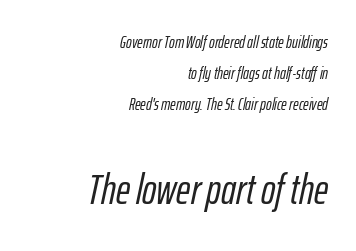
{"italic": "yes", "lean": "right", "slant_degrees": 12, "width": "condensed", "stroke_contrast": "low", "x_height": "medium", "monospaced": "no", "underline": "no", "align": "right", "line_spacing_ratio": 1.81, "letter_spacing": "normal", "letter_spacing_em": 0.0, "larger_block": "second", "size_ratio": 2.53, "glyph_px": 43}
